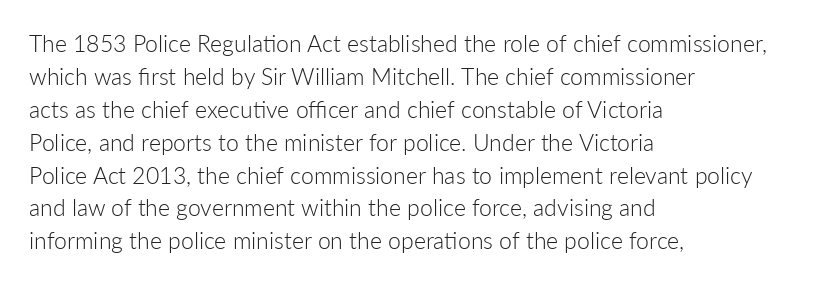
The image shows 23 px text type, upright; set left-aligned, normal line spacing (1.43x), normal letter spacing, not underlined.
